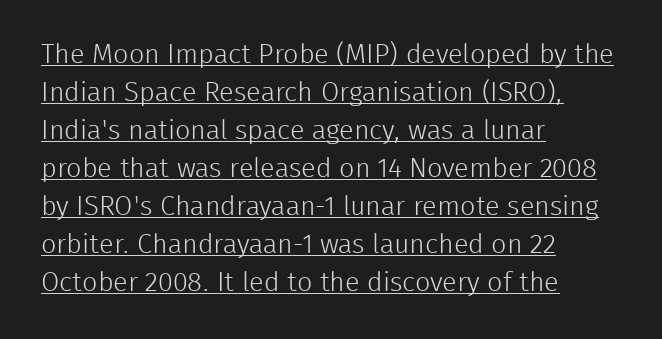
{"italic": "no", "bold": "no", "underline": "yes", "align": "left", "line_spacing": "normal", "line_spacing_ratio": 1.41, "letter_spacing": "normal", "letter_spacing_em": 0.0, "glyph_px": 27}
